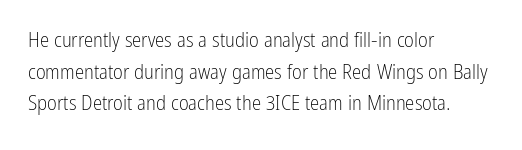
The image shows 21 px text type, upright; set left-aligned, normal line spacing (1.51x), normal letter spacing, not underlined.
